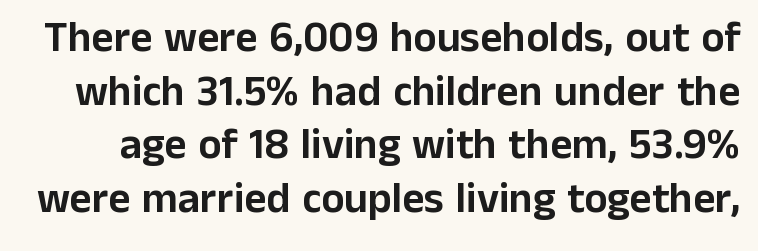
Q: Is the text italic (slanted)? A: No, it is upright.
Q: Is the typeface a serif or a sans-serif typeface? A: Sans-serif.
Q: Is the text underlined? A: No.
Q: Is the spacing between letters normal or unusually wide? A: Normal.
Q: Is the spacing between lines tight, normal or loose? A: Normal.
Q: Width (condensed, normal, or wide)? A: Normal.
Q: Stroke contrast? A: Low.
Q: x-height? A: Medium.
Q: Monospaced? A: No.
